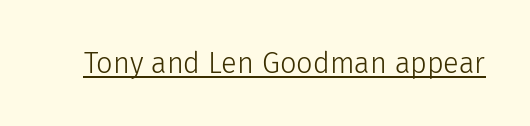
Think of a printed novel: that variable character pitch is what you see here. Nope, not italic — everything's standing straight. What stands out about the letter spacing? Nothing — it is the standard amount. Students, observe the line beneath the letters — that is underlining. The type family on display is of the sans-serif kind. Caption: face not bold, strokes unweighted.
